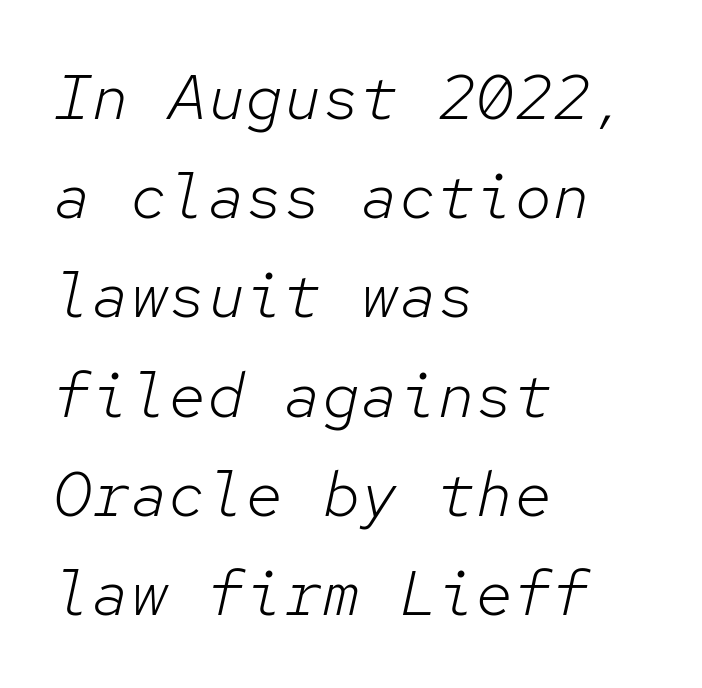
{"italic": "yes", "lean": "right", "slant_degrees": 12, "bold": "no", "weight": "light", "width": "normal", "stroke_contrast": "low", "x_height": "medium", "monospaced": "yes", "underline": "no", "align": "left", "line_spacing": "normal", "line_spacing_ratio": 1.55, "letter_spacing": "normal", "letter_spacing_em": 0.0, "glyph_px": 64}
